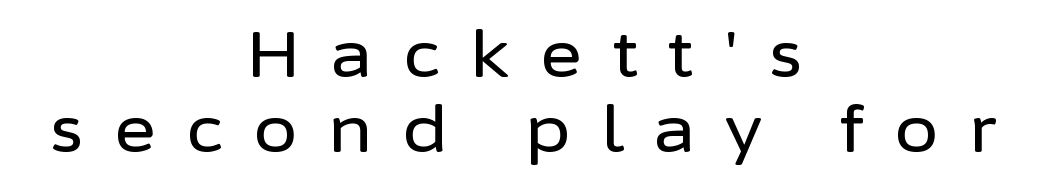
The image shows 63 px sans-serif type, upright; set centered, line spacing 1.19x, unusually wide letter spacing (+0.49 em), not underlined; low stroke contrast and a medium x-height.
